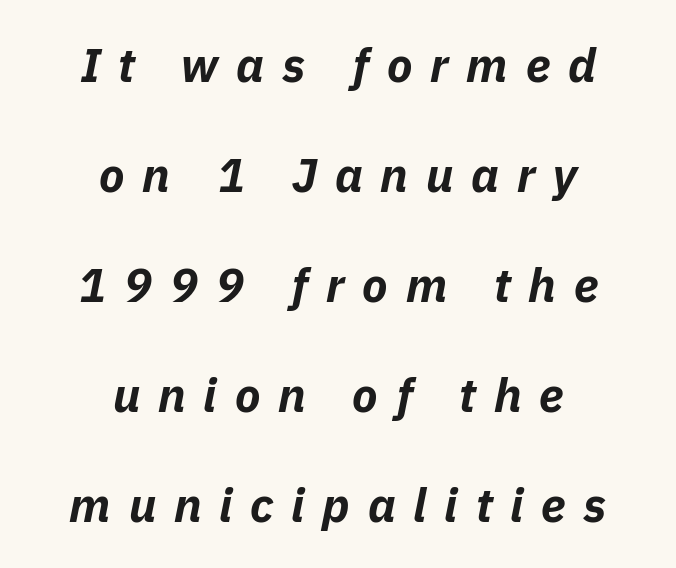
{"italic": "yes", "lean": "right", "slant_degrees": 11, "bold": "yes", "weight": "bold", "width": "normal", "stroke_contrast": "low", "x_height": "medium", "monospaced": "no", "underline": "no", "align": "center", "line_spacing": "loose", "line_spacing_ratio": 2.34, "letter_spacing": "wide", "letter_spacing_em": 0.38, "glyph_px": 47}
